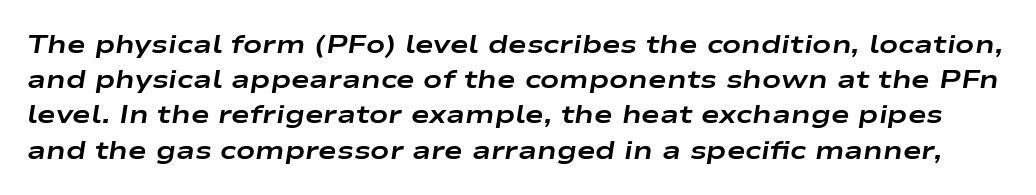
Q: Is the text bold? A: Yes.
Q: Is the text italic (slanted)? A: Yes, it leans right by about 9 degrees.
Q: Is the text underlined? A: No.
Q: Is the spacing between letters normal or unusually wide? A: Normal.
Q: Is the spacing between lines tight, normal or loose? A: Normal.
